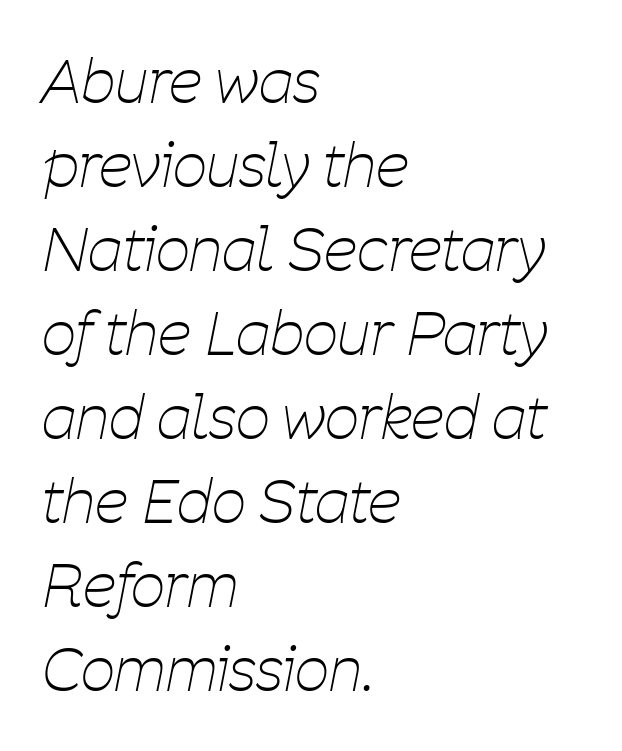
Bold? No — there's no thickening of the strokes. Yep, that's italic — everything's leaning. Words float on clear page, feet unadorned. You could not count columns in this text — the font is proportionally spaced. Whoever set this chose a conventional vertical rhythm.
